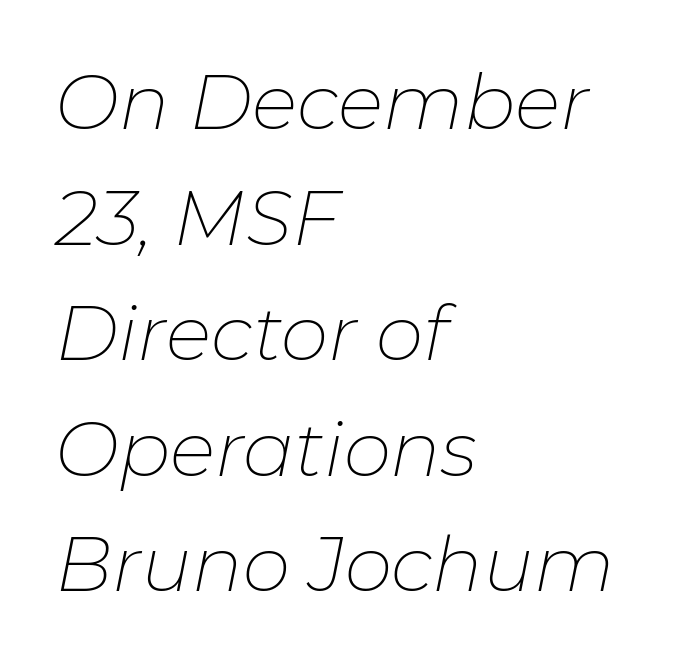
The image shows 76 px thin type, italic (leaning right); set left-aligned, normal line spacing (1.52x), normal letter spacing, not underlined; low stroke contrast and a medium x-height.
